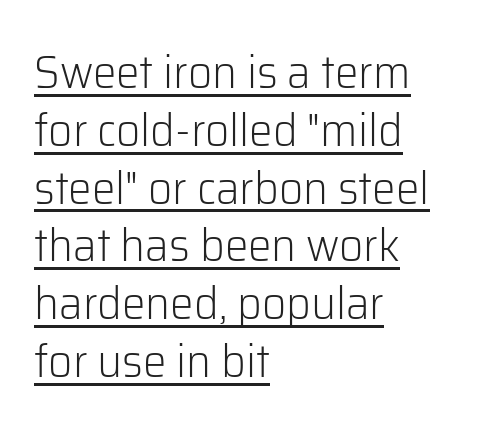
Q: Is the text bold? A: No.
Q: Is the text italic (slanted)? A: No, it is upright.
Q: Is the typeface a serif or a sans-serif typeface? A: Sans-serif.
Q: Is the text underlined? A: Yes.
Q: How is the paragraph aligned? A: Left-aligned.
Q: Is the spacing between letters normal or unusually wide? A: Normal.
Q: Width (condensed, normal, or wide)? A: Normal.
Q: Stroke contrast? A: Low.
Q: x-height? A: Medium.
Q: Monospaced? A: No.
